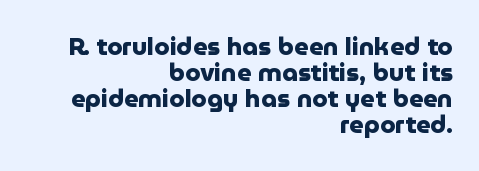
Q: Is the text bold? A: Yes.
Q: Is the text italic (slanted)? A: No, it is upright.
Q: Is the text underlined? A: No.
Q: How is the paragraph aligned? A: Right-aligned.
Q: Is the spacing between letters normal or unusually wide? A: Normal.
Q: Is the spacing between lines tight, normal or loose? A: Tight.
